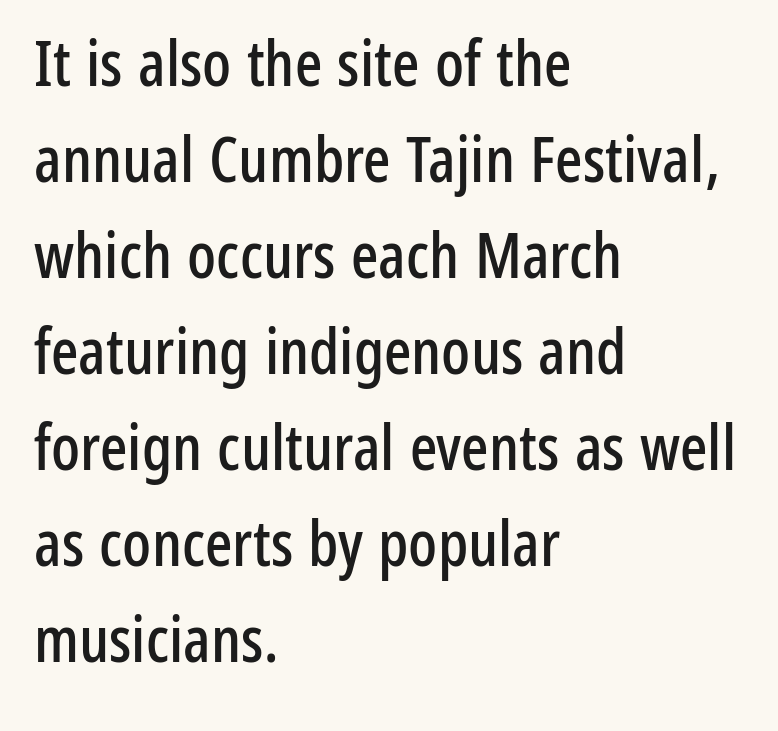
{"serif": "no", "italic": "no", "width": "condensed", "stroke_contrast": "low", "x_height": "medium", "monospaced": "no", "underline": "no", "align": "left", "line_spacing": "normal", "line_spacing_ratio": 1.5, "letter_spacing": "normal", "letter_spacing_em": 0.0, "glyph_px": 64}
